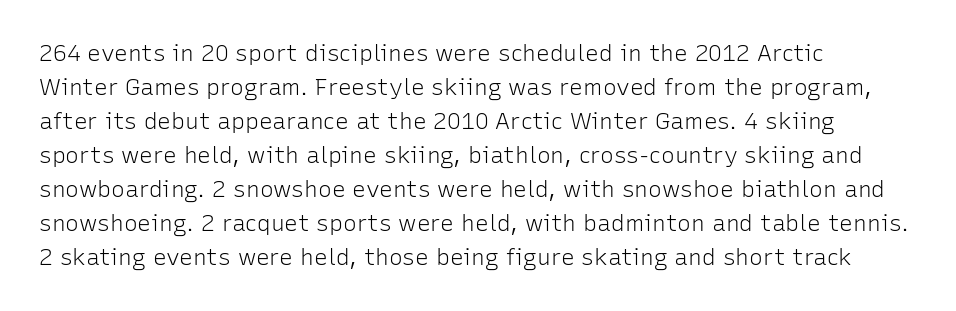
{"italic": "no", "bold": "no", "underline": "no", "align": "left", "line_spacing": "normal", "line_spacing_ratio": 1.48, "letter_spacing": "normal", "letter_spacing_em": 0.0, "glyph_px": 23}
